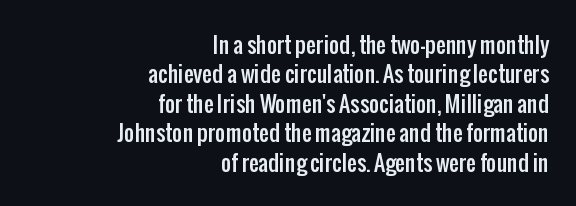
Q: Is the text italic (slanted)? A: No, it is upright.
Q: Is the text underlined? A: No.
Q: How is the paragraph aligned? A: Right-aligned.
Q: Is the spacing between letters normal or unusually wide? A: Normal.
Q: Is the spacing between lines tight, normal or loose? A: Normal.
